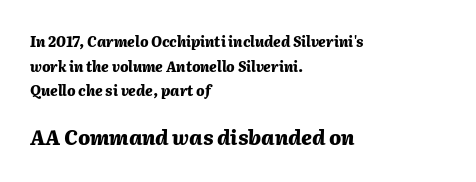
{"italic": "yes", "lean": "right", "slant_degrees": 2, "bold": "yes", "underline": "no", "align": "left", "line_spacing_ratio": 1.76, "letter_spacing": "normal", "letter_spacing_em": 0.0, "larger_block": "second", "size_ratio": 1.43, "glyph_px": 20}
